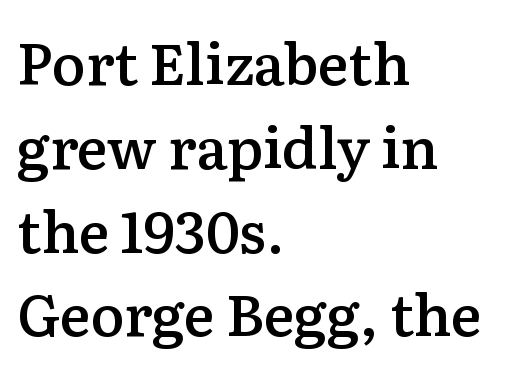
Q: Is the text bold? A: Semi-bold.
Q: Is the text italic (slanted)? A: No, it is upright.
Q: Is the typeface a serif or a sans-serif typeface? A: Serif.
Q: Is the text underlined? A: No.
Q: How is the paragraph aligned? A: Left-aligned.
Q: Is the spacing between letters normal or unusually wide? A: Normal.
Q: Is the spacing between lines tight, normal or loose? A: Normal.
Q: Width (condensed, normal, or wide)? A: Normal.
Q: Stroke contrast? A: Low.
Q: x-height? A: Medium.
Q: Monospaced? A: No.
